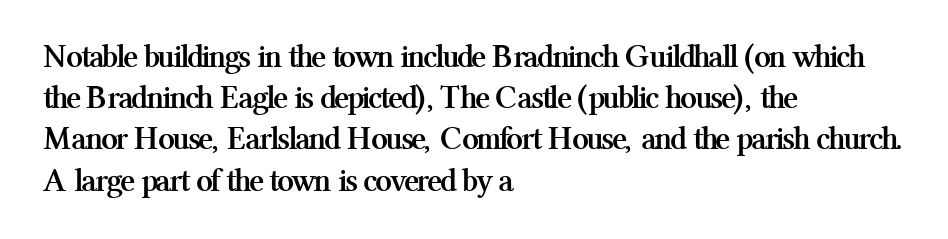
Q: Is the text bold? A: Yes.
Q: Is the text italic (slanted)? A: No, it is upright.
Q: Is the typeface a serif or a sans-serif typeface? A: Serif.
Q: Is the text underlined? A: No.
Q: How is the paragraph aligned? A: Left-aligned.
Q: Is the spacing between letters normal or unusually wide? A: Normal.
Q: Is the spacing between lines tight, normal or loose? A: Normal.
Q: Width (condensed, normal, or wide)? A: Normal.
Q: Stroke contrast? A: Medium.
Q: x-height? A: Medium.
Q: Monospaced? A: No.
